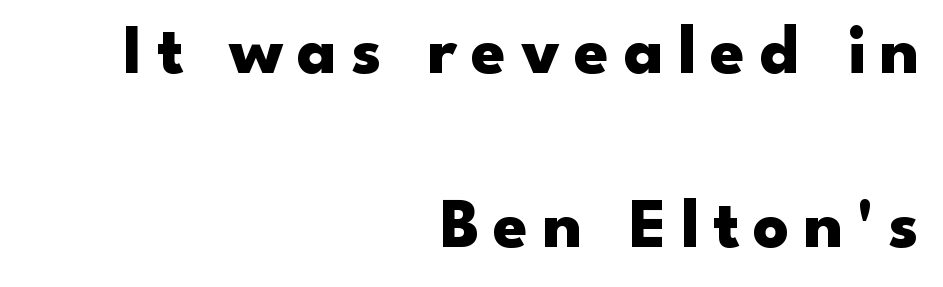
{"serif": "no", "italic": "no", "bold": "yes", "weight": "heavy", "width": "wide", "stroke_contrast": "low", "x_height": "small", "monospaced": "no", "underline": "no", "align": "right", "line_spacing": "loose", "line_spacing_ratio": 2.48, "letter_spacing": "wide", "letter_spacing_em": 0.2, "glyph_px": 70}
